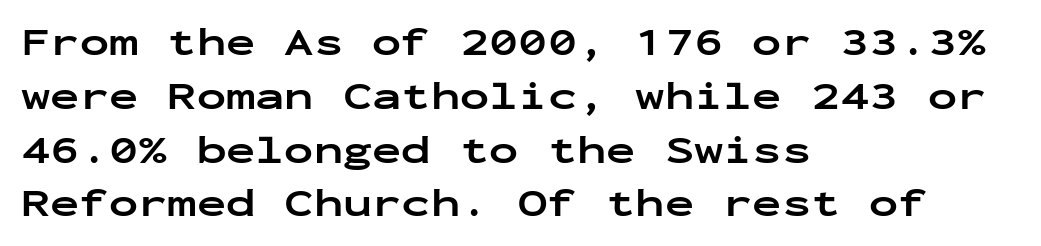
The image shows 39 px bold, wide sans-serif type, upright, monospaced; set left-aligned, normal line spacing (1.38x), normal letter spacing, not underlined; low stroke contrast and a medium x-height.
